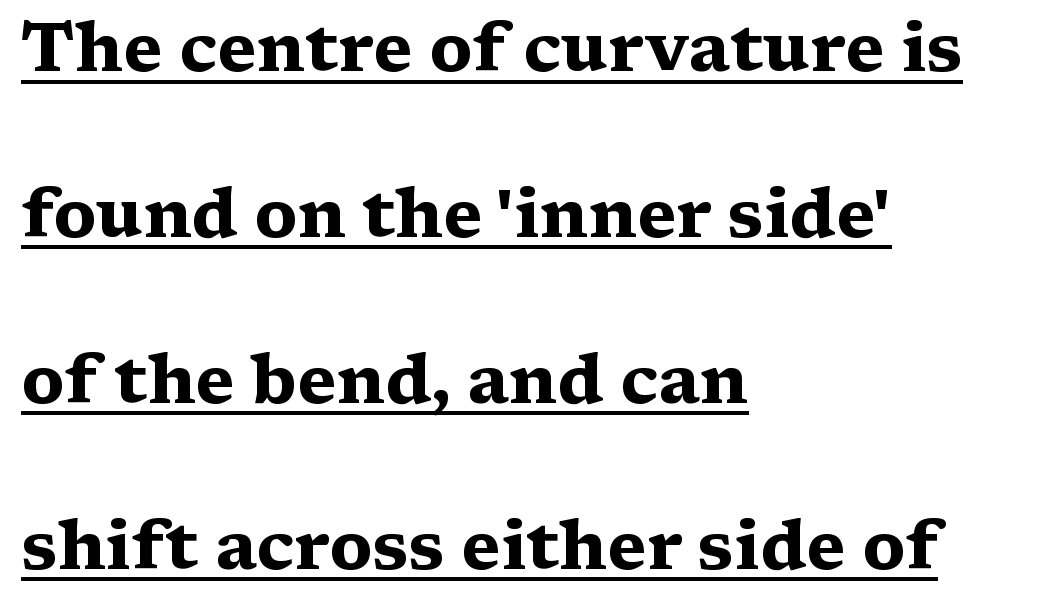
Posture: straight, roman, zero tilt. Heavy, bold letterforms. Whoever set this chose breathing room over compactness in the vertical rhythm. Note: serifs present on the glyphs.
